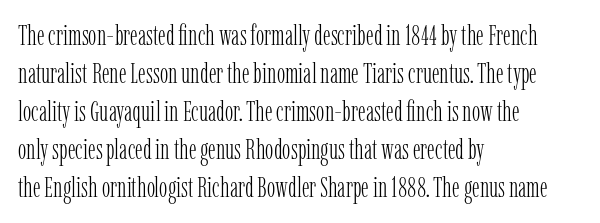
Every stem runs plumb, perpendicular to the baseline. The face looks like a standard text weight, possibly lighter. Note the varied advance widths — an 'i' is clearly narrower than an 'm'. No word sits above an underline.
